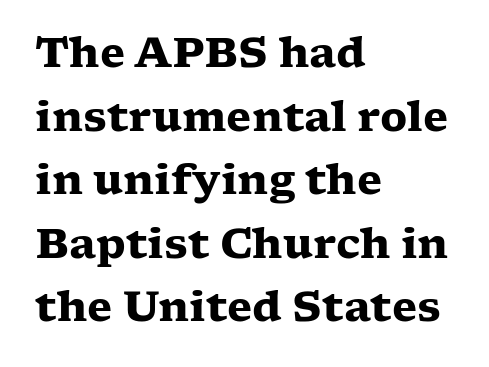
The text was rendered using a seriffed face with decorative stroke endings. Here the designer chose a conventional face with non-uniform glyph widths. A full-strength bold gives these letters their thick strokes. Characters remain perfectly vertical along every line.
